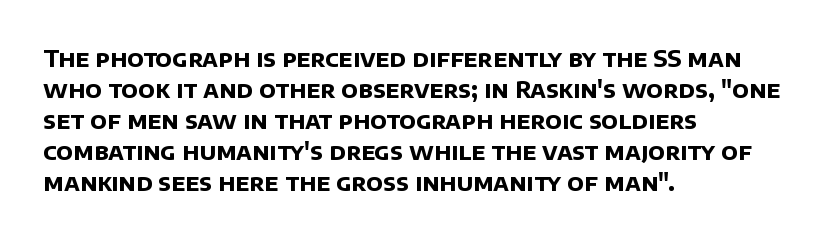
Q: Is the text bold? A: Yes.
Q: Is the text underlined? A: No.
Q: How is the paragraph aligned? A: Left-aligned.
Q: Is the spacing between letters normal or unusually wide? A: Normal.
Q: Is the spacing between lines tight, normal or loose? A: Normal.
